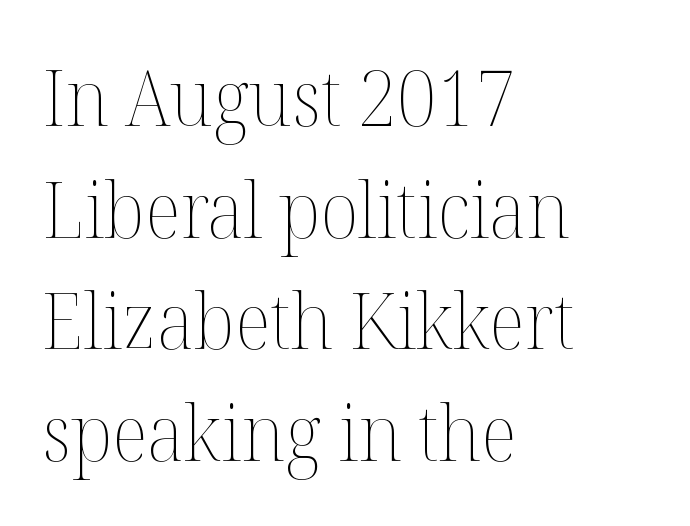
The image shows 78 px thin type, upright; set left-aligned, normal line spacing (1.43x), normal letter spacing, not underlined; medium stroke contrast and a medium x-height.
